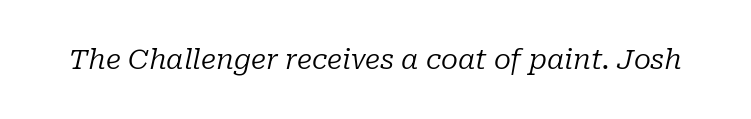
Compared with typical body copy, the letter spacing here is the same. Does the type have serifs? Yes, each stem ends in a small foot. Spacing verdict: proportional, widths tailored to each character. The letters look calm and open, with moderate or lighter stems. Posture: slanted. Plain, unruled lines of type.
